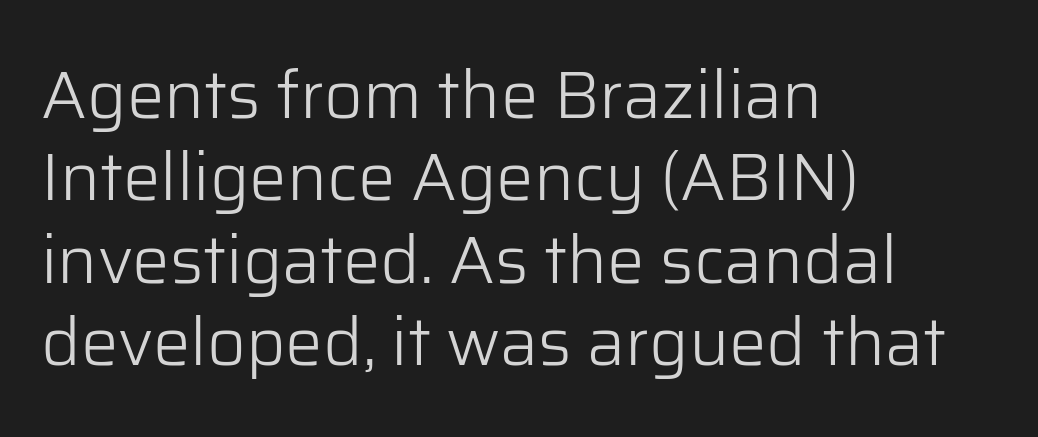
Teacher's note: observe the even left margin — that is flush-left alignment. Is this a fixed-width face? No — the glyphs have proportional, varying widths. Stems and bowls with no extra thickness — not bold. Each row of text sits above clean, open space.
